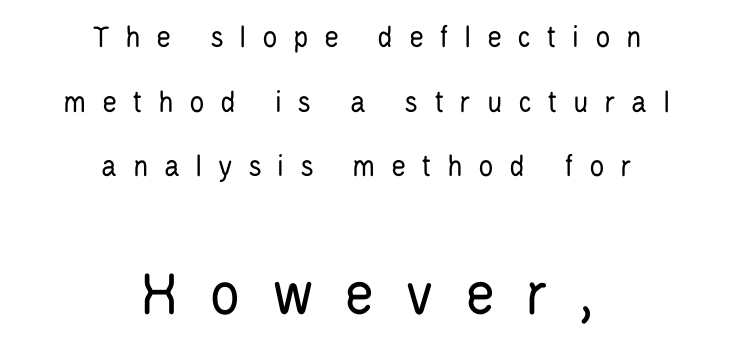
The image shows 64 px regular-weight, condensed sans-serif type, upright; set centered, loose line spacing (2.02x), unusually wide letter spacing (+0.48 em), not underlined; the second (bottom) block is 2.0x larger; low stroke contrast and a large x-height.
